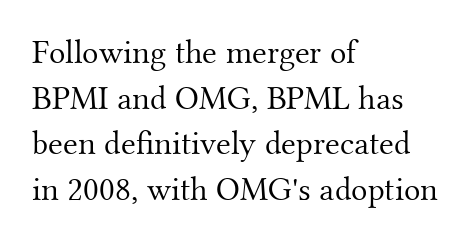
Q: Is the text bold? A: No.
Q: Is the text italic (slanted)? A: No, it is upright.
Q: Is the typeface a serif or a sans-serif typeface? A: Serif.
Q: Is the text underlined? A: No.
Q: How is the paragraph aligned? A: Left-aligned.
Q: Is the spacing between letters normal or unusually wide? A: Normal.
Q: Is the spacing between lines tight, normal or loose? A: Normal.
Q: Width (condensed, normal, or wide)? A: Normal.
Q: Stroke contrast? A: Medium.
Q: x-height? A: Small.
Q: Monospaced? A: No.
